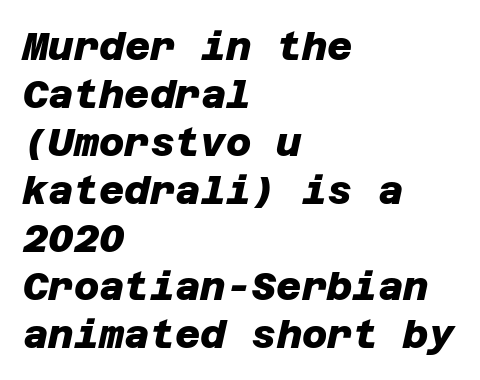
Horizontally, the lines are justified to the leading edge only. Only glyphs here, with clear space below each row. To sum up the face: it is a sans, with no serifs. The horizontal fit of the characters is conventional and even.
